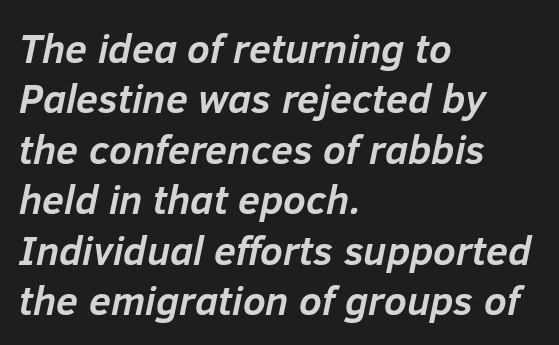
{"italic": "yes", "lean": "right", "slant_degrees": 12, "bold": "yes", "weight": "semibold", "width": "normal", "stroke_contrast": "low", "x_height": "medium", "monospaced": "no", "underline": "no", "align": "left", "line_spacing": "normal", "line_spacing_ratio": 1.26, "letter_spacing": "normal", "letter_spacing_em": 0.0, "glyph_px": 40}
